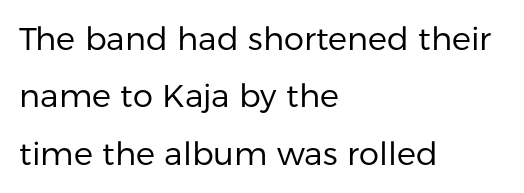
Q: Is the text bold? A: No.
Q: Is the text italic (slanted)? A: No, it is upright.
Q: Is the typeface a serif or a sans-serif typeface? A: Sans-serif.
Q: Is the text underlined? A: No.
Q: How is the paragraph aligned? A: Left-aligned.
Q: Is the spacing between letters normal or unusually wide? A: Normal.
Q: Width (condensed, normal, or wide)? A: Normal.
Q: Stroke contrast? A: Low.
Q: x-height? A: Medium.
Q: Monospaced? A: No.
